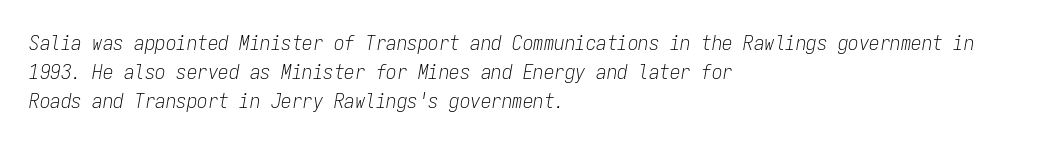
The image shows 21 px text type, italic (leaning right); set left-aligned, normal line spacing (1.37x), normal letter spacing, not underlined.
